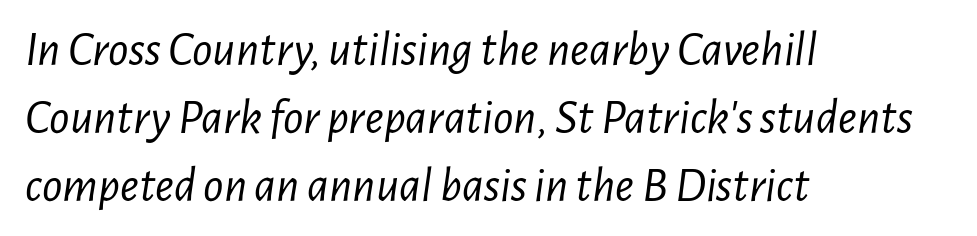
The image shows 50 px light, condensed type, italic (leaning right); set left-aligned, normal line spacing (1.36x), normal letter spacing, not underlined; low stroke contrast and a medium x-height.
